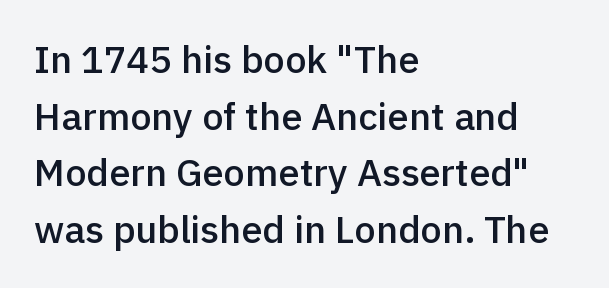
The image shows 38 px semibold sans-serif type, upright; set left-aligned, normal line spacing (1.49x), normal letter spacing, not underlined; a medium x-height.
